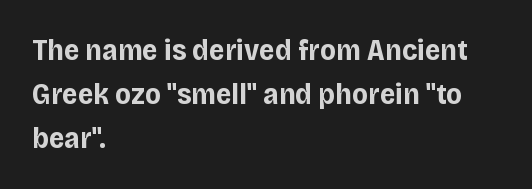
{"serif": "no", "italic": "no", "bold": "yes", "weight": "bold", "width": "normal", "stroke_contrast": "low", "x_height": "large", "monospaced": "no", "underline": "no", "align": "left", "line_spacing": "normal", "line_spacing_ratio": 1.46, "letter_spacing": "normal", "letter_spacing_em": 0.0, "glyph_px": 30}
